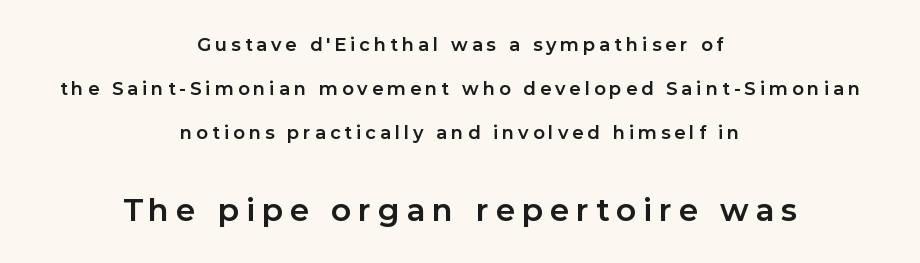
The image shows 31 px bold sans-serif type, upright; set centered, loose line spacing (2.44x), unusually wide letter spacing (+0.22 em), not underlined; the second (bottom) block is 1.72x larger; low stroke contrast and a medium x-height.
